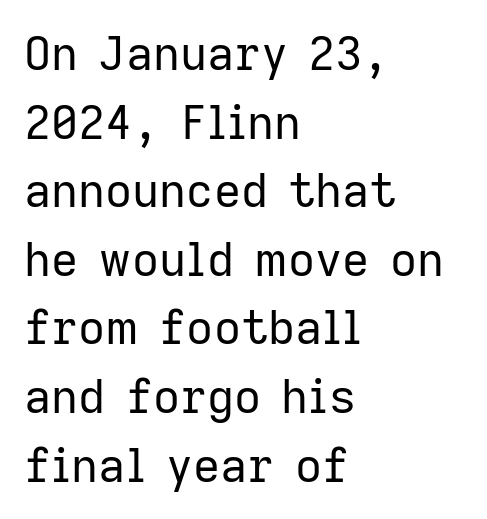
{"serif": "no", "italic": "no", "bold": "no", "weight": "regular", "width": "normal", "stroke_contrast": "low", "x_height": "medium", "monospaced": "no", "underline": "no", "align": "left", "line_spacing": "normal", "line_spacing_ratio": 1.46, "letter_spacing": "normal", "letter_spacing_em": 0.0, "glyph_px": 47}
